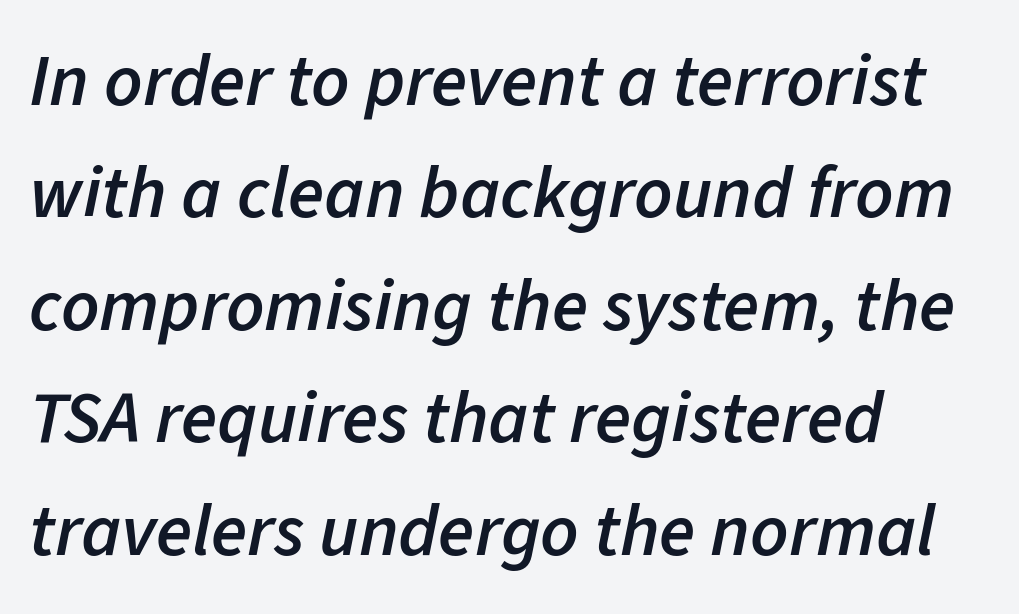
Decoration check: the copy has no underline. You can tell it's italic because the verticals aren't actually vertical. The compositor pushed each line to the left boundary. The tracking reads as untouched default to a designer's eye. Honestly, the row spacing looks completely unremarkable.
